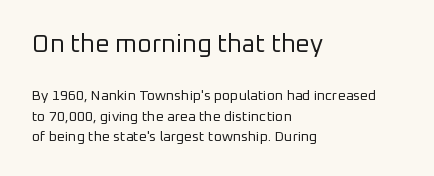
Q: Is the text bold? A: No.
Q: Is the text italic (slanted)? A: No, it is upright.
Q: Is the text underlined? A: No.
Q: How is the paragraph aligned? A: Left-aligned.
Q: Is the spacing between letters normal or unusually wide? A: Normal.
Q: Is the spacing between lines tight, normal or loose? A: Normal.
Q: Which block of text is set in a larger size, the first (top) or the second (bottom)? A: The first (top) one.
